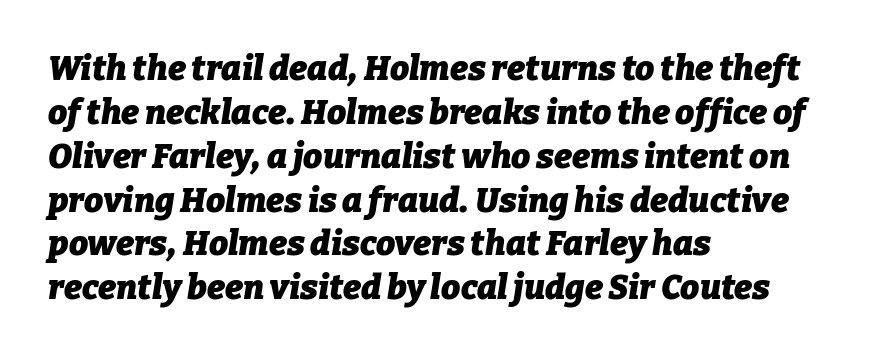
Q: Is the text bold? A: Yes.
Q: Is the text italic (slanted)? A: Yes, it leans right by about 9 degrees.
Q: Is the text underlined? A: No.
Q: How is the paragraph aligned? A: Left-aligned.
Q: Is the spacing between letters normal or unusually wide? A: Normal.
Q: Is the spacing between lines tight, normal or loose? A: Normal.
Q: Width (condensed, normal, or wide)? A: Normal.
Q: Stroke contrast? A: Low.
Q: x-height? A: Medium.
Q: Monospaced? A: No.
